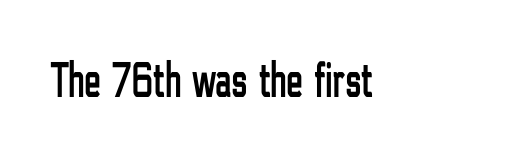
Each letter's strokes conclude bluntly, with no projecting serifs. You can tell it's not italic because the verticals are truly vertical. The type is set solid horizontally, with unmodified tracking. Honestly, there is no underline to notice here at all. The passage shown is typed in a proportional face where columns would drift.
